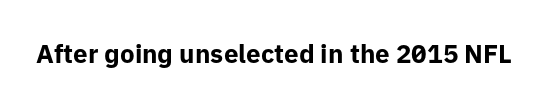
The image shows 26 px bold type, upright; set normal letter spacing, not underlined.
